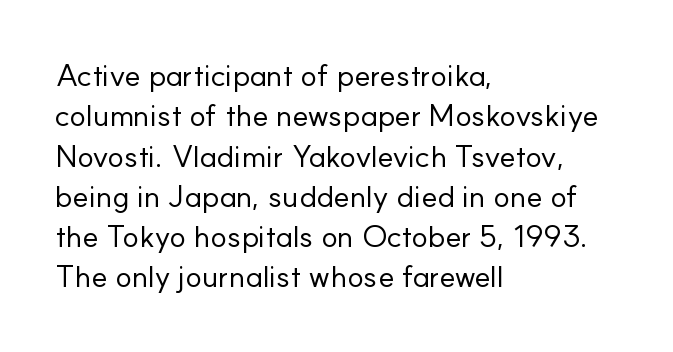
Q: Is the text bold? A: No.
Q: Is the text italic (slanted)? A: No, it is upright.
Q: Is the typeface a serif or a sans-serif typeface? A: Sans-serif.
Q: Is the text underlined? A: No.
Q: How is the paragraph aligned? A: Left-aligned.
Q: Is the spacing between letters normal or unusually wide? A: Normal.
Q: Is the spacing between lines tight, normal or loose? A: Normal.
Q: Width (condensed, normal, or wide)? A: Normal.
Q: Stroke contrast? A: Low.
Q: x-height? A: Small.
Q: Monospaced? A: No.
